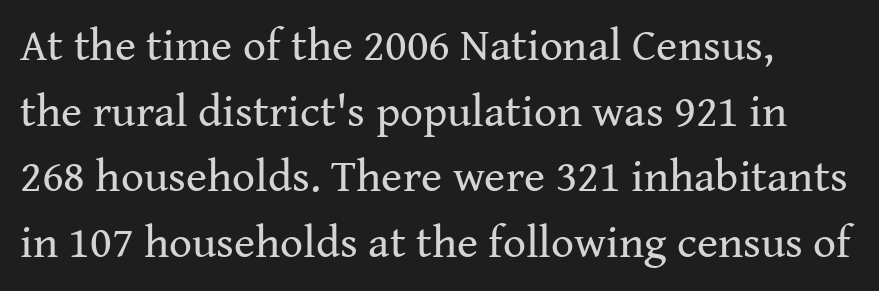
The image shows 45 px regular-weight serif type, upright; set left-aligned, normal line spacing (1.46x), normal letter spacing, not underlined; medium stroke contrast and a medium x-height.
